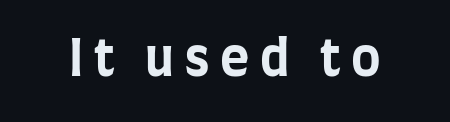
Q: Is the text bold? A: Yes.
Q: Is the text italic (slanted)? A: No, it is upright.
Q: Is the typeface a serif or a sans-serif typeface? A: Sans-serif.
Q: Is the text underlined? A: No.
Q: Is the spacing between letters normal or unusually wide? A: Unusually wide.
Q: Width (condensed, normal, or wide)? A: Condensed.
Q: Stroke contrast? A: Low.
Q: x-height? A: Large.
Q: Monospaced? A: No.
